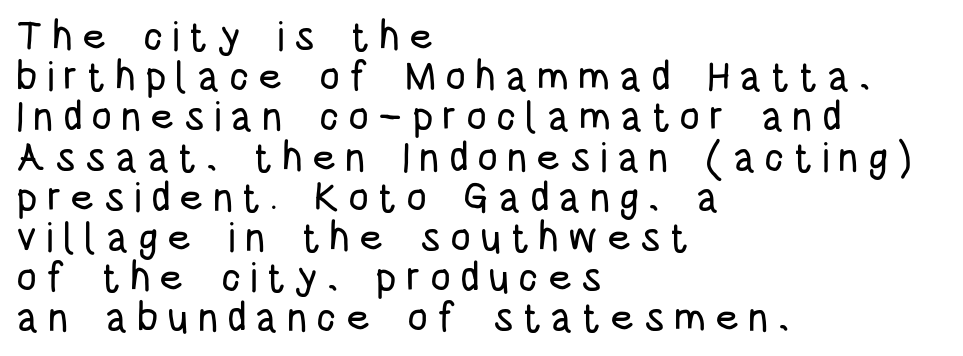
{"serif": "no", "italic": "no", "width": "condensed", "stroke_contrast": "low", "x_height": "large", "monospaced": "no", "underline": "no", "align": "left", "line_spacing": "tight", "line_spacing_ratio": 0.98, "letter_spacing": "wide", "letter_spacing_em": 0.22, "glyph_px": 41}
